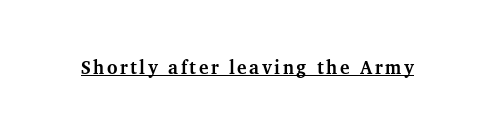
The font's upright variant was chosen for this text. The typesetting leans heavy: a genuine bold. Notice how a bar underscores the lettering throughout.
